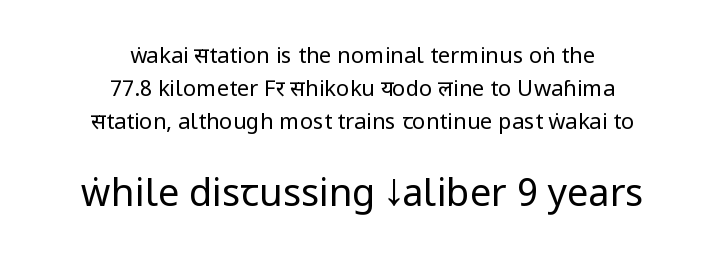
{"serif": "no", "italic": "no", "bold": "no", "weight": "regular", "width": "condensed", "stroke_contrast": "low", "x_height": "large", "monospaced": "no", "underline": "no", "align": "center", "line_spacing": "normal", "line_spacing_ratio": 1.5, "letter_spacing": "normal", "letter_spacing_em": 0.0, "larger_block": "second", "size_ratio": 1.73, "glyph_px": 38}
